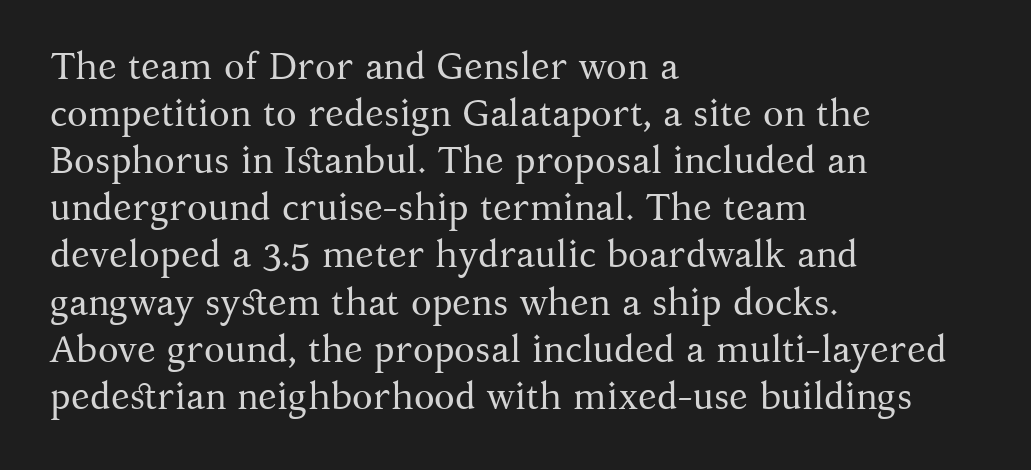
Nothing heavy about these letters — not bold at all. Descenders are the only things crossing below the line. Small tapered or slab feet sit at the stroke ends, so this counts as serif. Quick note: not italic, upright. Proportional: the letters do not fall into vertical columns. A student would call this left alignment; a typographer would say flush left, rag right.
